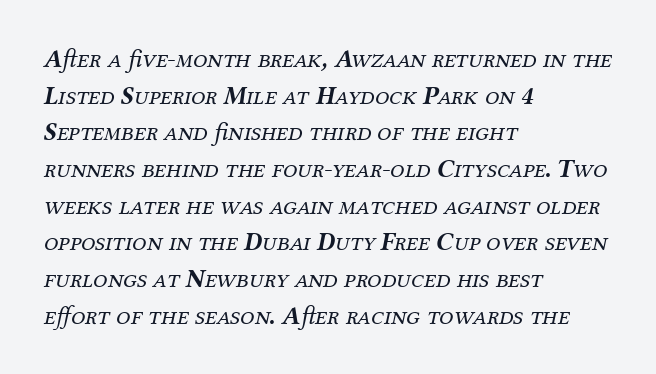
Has an underline been added? It has not. One-word summary of the alignment: left. Regarding leading, the lines here are spaced in the standard way. Yep, that's italic — everything's leaning. Caption: face not bold, strokes unweighted. The letterforms sit shoulder to shoulder at normal distance.
